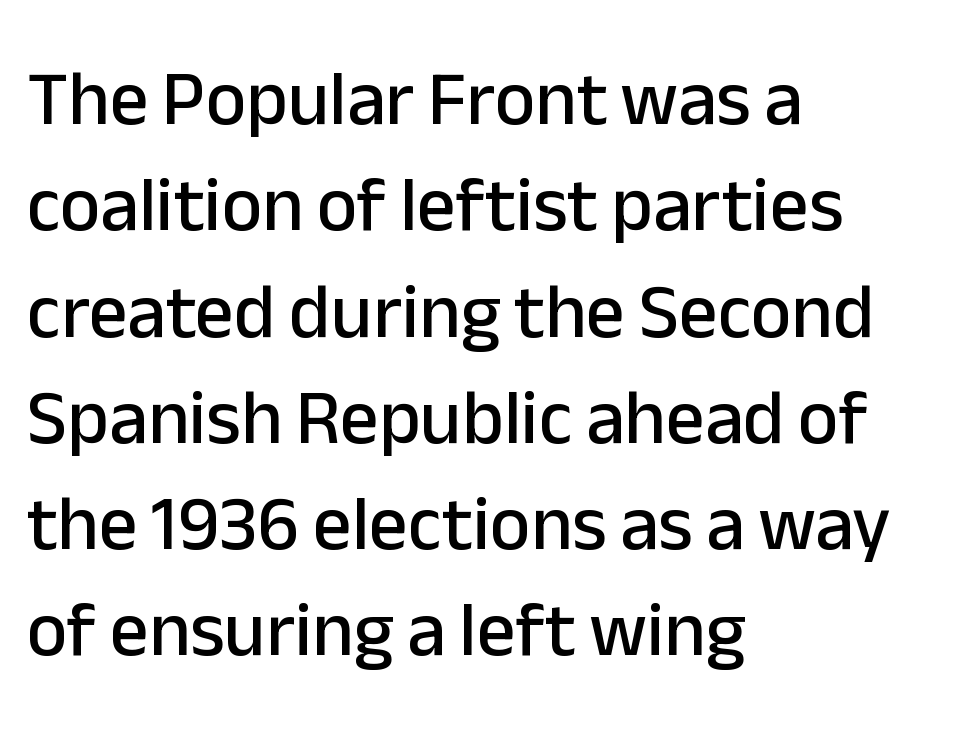
Alignment: flush left. The baseline area is clear. Is this a fixed-width face? No — the glyphs have proportional, varying widths. Unlike a traditional serif, this face leaves its strokes unadorned. Default kerning and tracking; the words read as compact shapes.
